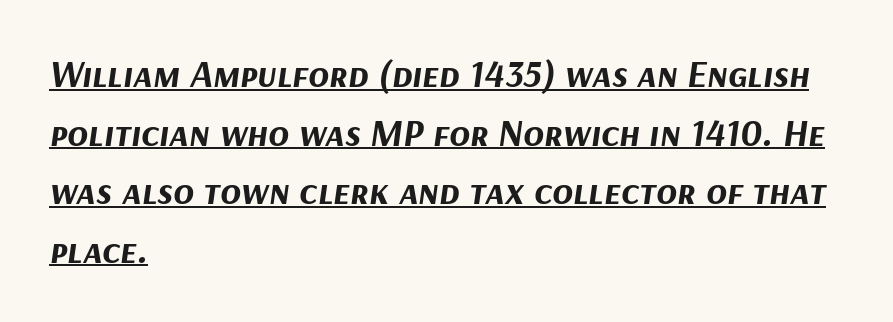
{"italic": "yes", "lean": "right", "slant_degrees": 9, "bold": "yes", "weight": "bold", "width": "normal", "stroke_contrast": "medium", "x_height": "medium", "monospaced": "no", "underline": "yes", "align": "left", "line_spacing": "normal", "line_spacing_ratio": 1.54, "letter_spacing": "normal", "letter_spacing_em": 0.0, "glyph_px": 38}
